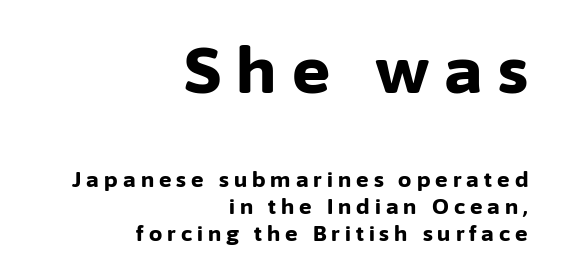
{"serif": "no", "italic": "no", "bold": "yes", "weight": "bold", "width": "normal", "stroke_contrast": "low", "x_height": "medium", "monospaced": "no", "underline": "no", "align": "right", "line_spacing": "normal", "line_spacing_ratio": 1.29, "letter_spacing": "wide", "letter_spacing_em": 0.24, "larger_block": "first", "size_ratio": 3.05, "glyph_px": 64}
